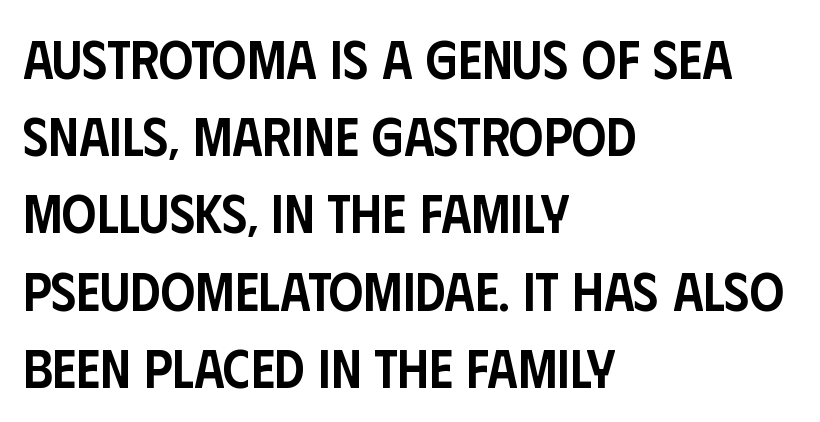
The image shows 54 px semibold, condensed sans-serif type, upright; set left-aligned, normal line spacing (1.43x), normal letter spacing, not underlined; low stroke contrast and a large x-height.
